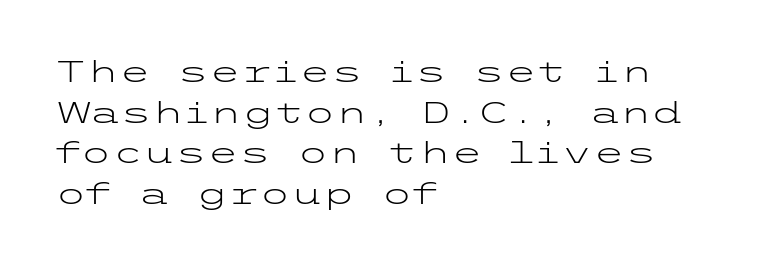
The image shows 29 px light, wide sans-serif type, upright; set left-aligned, normal line spacing (1.4x), normal letter spacing, not underlined; low stroke contrast and a medium x-height.
